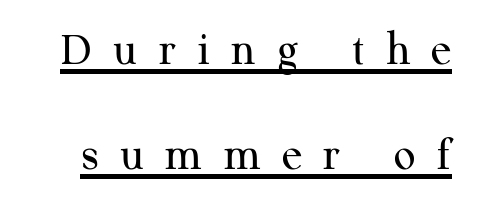
Quick note: not italic, upright. Is this a heavy cut? Hardly; it is regular or lighter. This sample has the flowing, uneven cadence of proportional lettering. The lines are spread far apart with generous leading.
